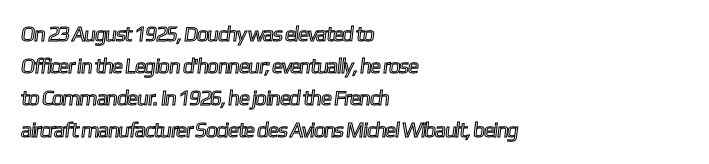
{"underline": "no", "align": "left", "line_spacing": "normal", "line_spacing_ratio": 1.53, "letter_spacing": "normal", "letter_spacing_em": 0.0, "glyph_px": 21}
